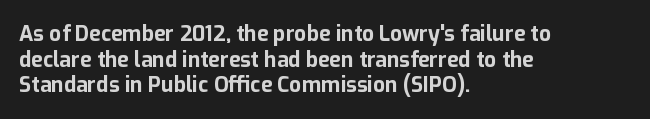
Q: Is the text bold? A: Yes.
Q: Is the text italic (slanted)? A: No, it is upright.
Q: Is the text underlined? A: No.
Q: How is the paragraph aligned? A: Left-aligned.
Q: Is the spacing between letters normal or unusually wide? A: Normal.
